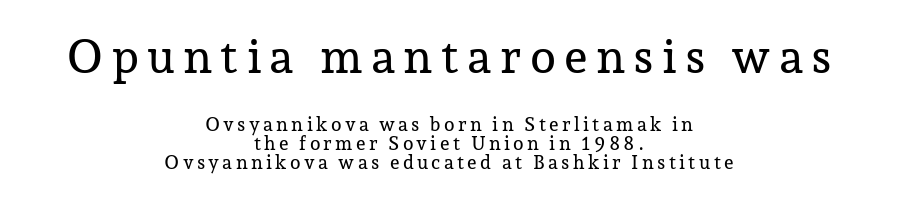
The image shows 47 px serif type, upright; set centered, tight line spacing (1.01x), not underlined; the first (top) block is 2.47x larger; low stroke contrast and a medium x-height.
